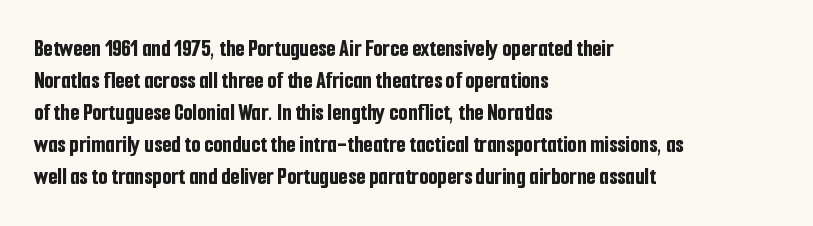
How are the letters spaced? Ordinarily, with no added tracking. Left-aligned paragraph, ragged on the right. The rows are spaced the way most documents space them. The glyphs are unaccompanied by any horizontal stroke below them. Weight check: bold — yes, fully. Ordinary non-slanted type is in use.
